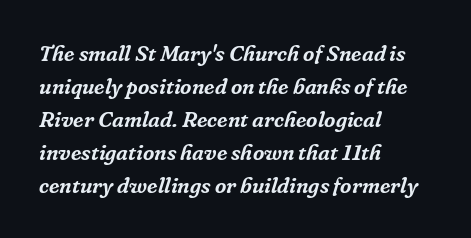
The image shows 22 px text type, italic (leaning right); set left-aligned, normal line spacing (1.5x), normal letter spacing, not underlined.
